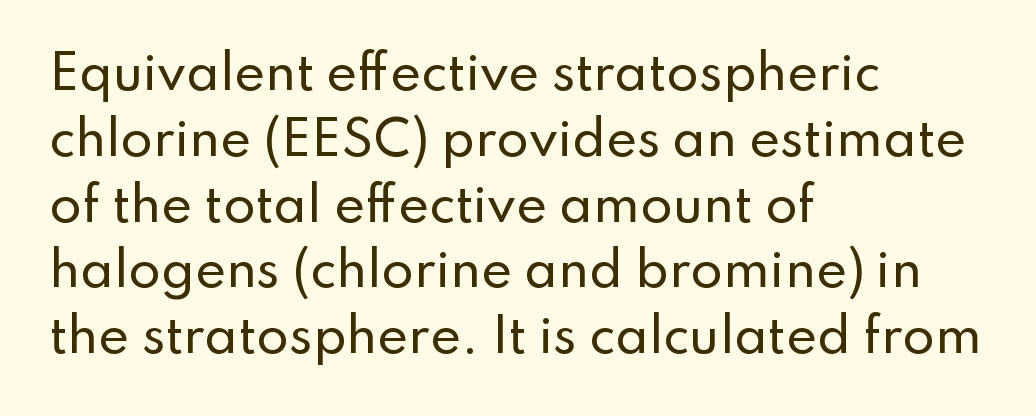
Q: Is the text italic (slanted)? A: No, it is upright.
Q: Is the typeface a serif or a sans-serif typeface? A: Sans-serif.
Q: Is the text underlined? A: No.
Q: How is the paragraph aligned? A: Left-aligned.
Q: Is the spacing between letters normal or unusually wide? A: Normal.
Q: Is the spacing between lines tight, normal or loose? A: Normal.
Q: Width (condensed, normal, or wide)? A: Normal.
Q: Stroke contrast? A: Low.
Q: x-height? A: Small.
Q: Monospaced? A: No.
